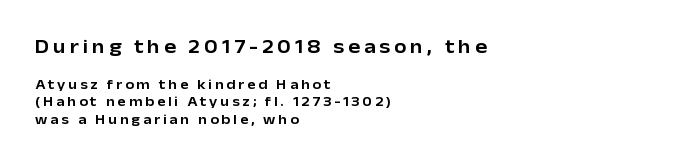
Q: Is the text italic (slanted)? A: No, it is upright.
Q: Is the text underlined? A: No.
Q: How is the paragraph aligned? A: Left-aligned.
Q: Is the spacing between letters normal or unusually wide? A: Unusually wide.
Q: Which block of text is set in a larger size, the first (top) or the second (bottom)? A: The first (top) one.
